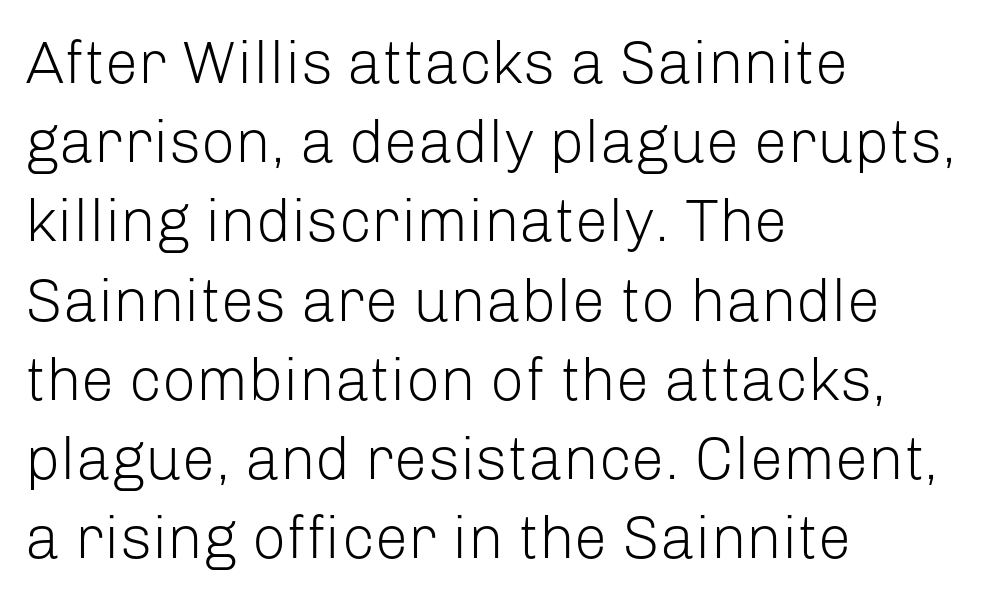
Q: Is the text bold? A: No.
Q: Is the text italic (slanted)? A: No, it is upright.
Q: Is the typeface a serif or a sans-serif typeface? A: Sans-serif.
Q: Is the text underlined? A: No.
Q: How is the paragraph aligned? A: Left-aligned.
Q: Is the spacing between letters normal or unusually wide? A: Normal.
Q: Is the spacing between lines tight, normal or loose? A: Normal.
Q: Width (condensed, normal, or wide)? A: Normal.
Q: Stroke contrast? A: Low.
Q: x-height? A: Medium.
Q: Monospaced? A: No.
